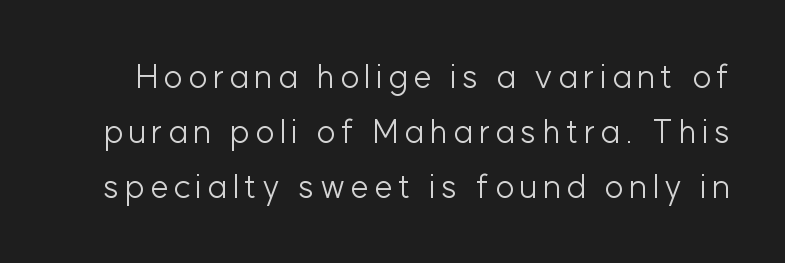
The image shows 33 px light sans-serif type, upright; set normal line spacing (1.67x), not underlined; low stroke contrast and a medium x-height.
